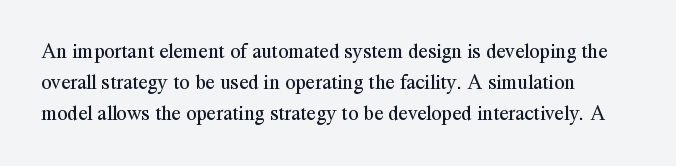
Q: Is the text bold? A: No.
Q: Is the text italic (slanted)? A: No, it is upright.
Q: Is the text underlined? A: No.
Q: How is the paragraph aligned? A: Left-aligned.
Q: Is the spacing between letters normal or unusually wide? A: Normal.
Q: Is the spacing between lines tight, normal or loose? A: Normal.
